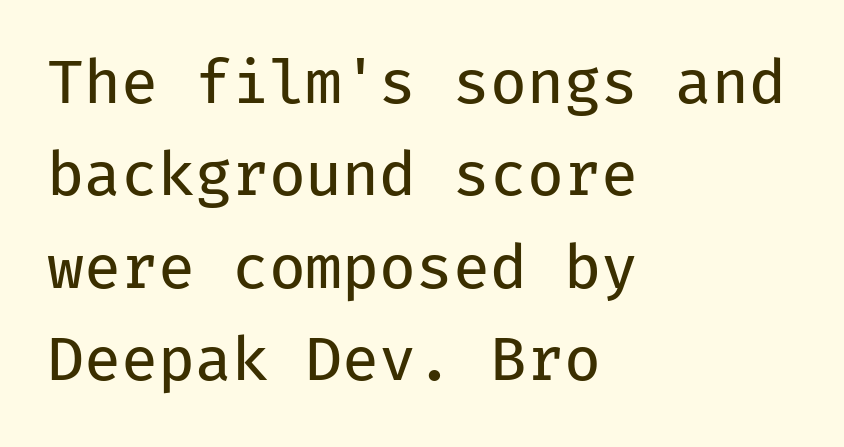
Q: Is the text bold? A: No.
Q: Is the text italic (slanted)? A: No, it is upright.
Q: Is the typeface a serif or a sans-serif typeface? A: Sans-serif.
Q: Is the text underlined? A: No.
Q: How is the paragraph aligned? A: Left-aligned.
Q: Is the spacing between letters normal or unusually wide? A: Normal.
Q: Is the spacing between lines tight, normal or loose? A: Normal.
Q: Width (condensed, normal, or wide)? A: Normal.
Q: Stroke contrast? A: Low.
Q: x-height? A: Medium.
Q: Monospaced? A: Yes.
